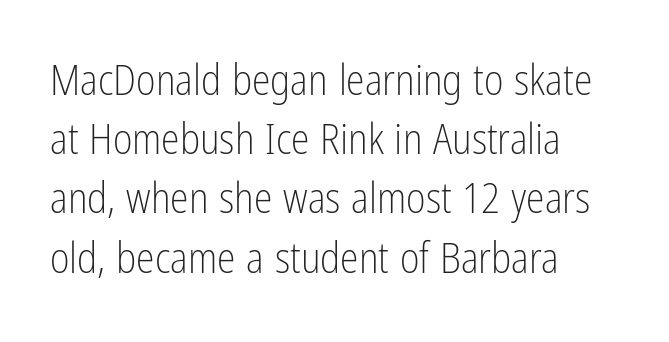
{"serif": "no", "italic": "no", "bold": "no", "weight": "light", "width": "condensed", "stroke_contrast": "low", "x_height": "medium", "monospaced": "no", "underline": "no", "align": "left", "line_spacing": "normal", "line_spacing_ratio": 1.41, "letter_spacing": "normal", "letter_spacing_em": 0.0, "glyph_px": 42}
